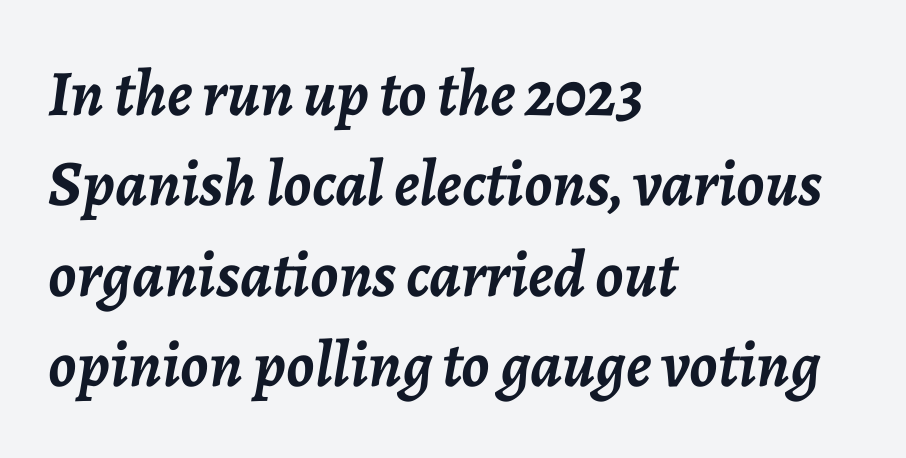
Q: Is the text bold? A: Yes.
Q: Is the text italic (slanted)? A: Yes, it leans right by about 7 degrees.
Q: Is the text underlined? A: No.
Q: How is the paragraph aligned? A: Left-aligned.
Q: Is the spacing between letters normal or unusually wide? A: Normal.
Q: Is the spacing between lines tight, normal or loose? A: Normal.
Q: Width (condensed, normal, or wide)? A: Normal.
Q: Stroke contrast? A: Low.
Q: x-height? A: Medium.
Q: Monospaced? A: No.
